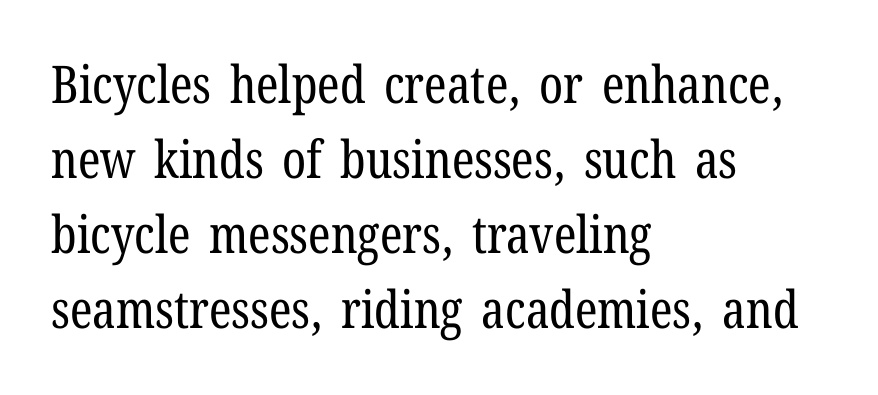
{"serif": "yes", "italic": "no", "bold": "no", "weight": "regular", "width": "condensed", "stroke_contrast": "low", "x_height": "medium", "monospaced": "no", "underline": "no", "align": "left", "line_spacing": "normal", "line_spacing_ratio": 1.44, "letter_spacing": "normal", "letter_spacing_em": 0.0, "glyph_px": 52}
